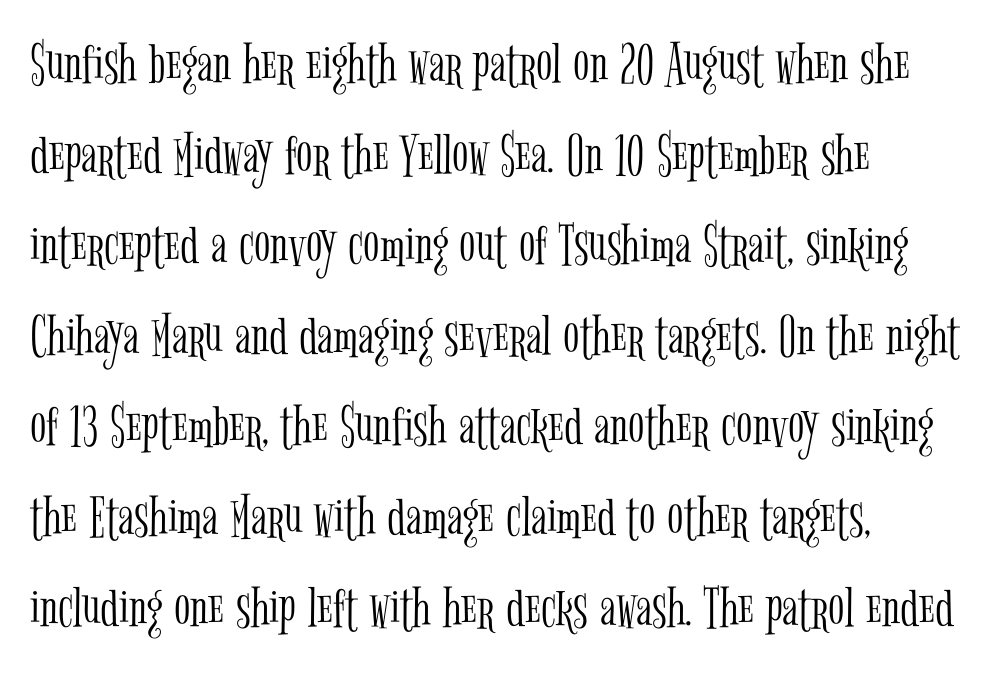
{"serif": "yes", "italic": "no", "bold": "no", "weight": "light", "width": "condensed", "stroke_contrast": "low", "x_height": "medium", "monospaced": "no", "underline": "no", "line_spacing": "normal", "line_spacing_ratio": 1.51, "letter_spacing": "normal", "letter_spacing_em": 0.0, "glyph_px": 60}
